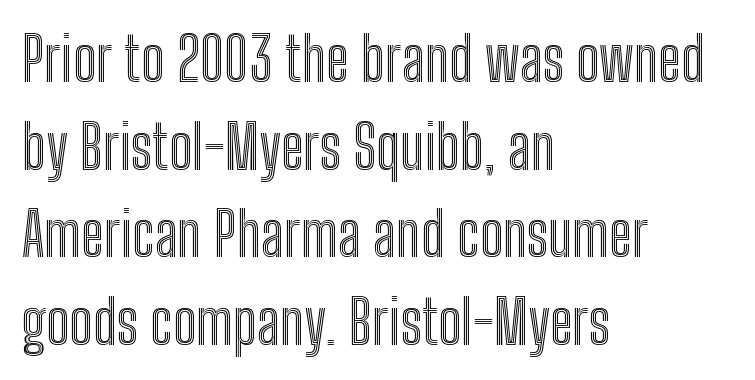
The image shows 60 px condensed type, upright; set left-aligned, normal line spacing (1.46x), normal letter spacing, not underlined; a medium x-height.
